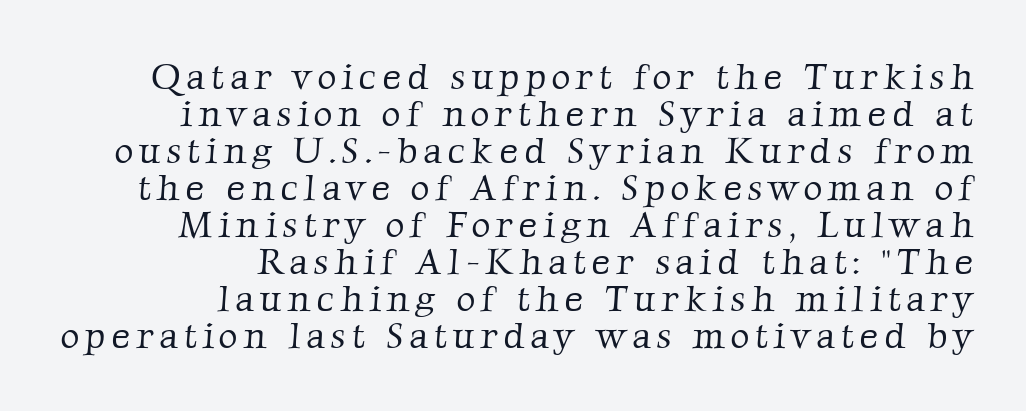
Type without underlining. Looks like regular typesetting: each glyph gets only the width it needs. Is the block centered? No — it sits flush against the right margin. In terms of leading, this rendering errs on the cramped side. A serif font was chosen for this passage. Weight: not bold — regular or lighter.
